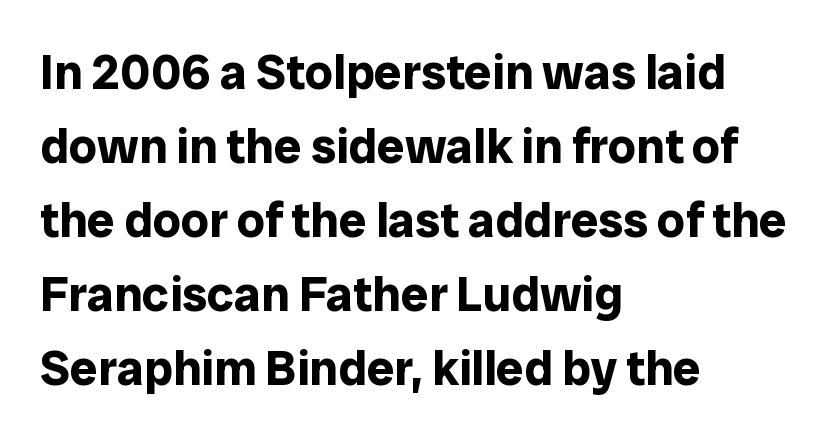
{"serif": "no", "italic": "no", "bold": "yes", "weight": "bold", "width": "normal", "stroke_contrast": "low", "x_height": "medium", "monospaced": "no", "underline": "no", "align": "left", "line_spacing": "normal", "line_spacing_ratio": 1.51, "letter_spacing": "normal", "letter_spacing_em": 0.0, "glyph_px": 49}
